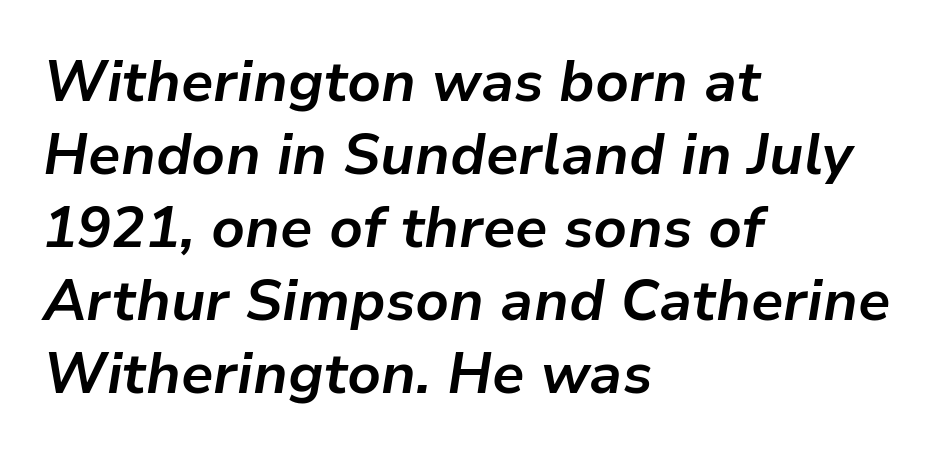
In terms of weight, the rendering is a true, heavy bold. Notice how the stems are inclined rather than vertical — that's the hallmark of italics. This sample has the flowing, uneven cadence of proportional lettering. Summary of vertical rhythm: regular, with standard interline spacing. The typesetter chose a ragged-right arrangement here. This sample uses plain, unmodified letter spacing.
